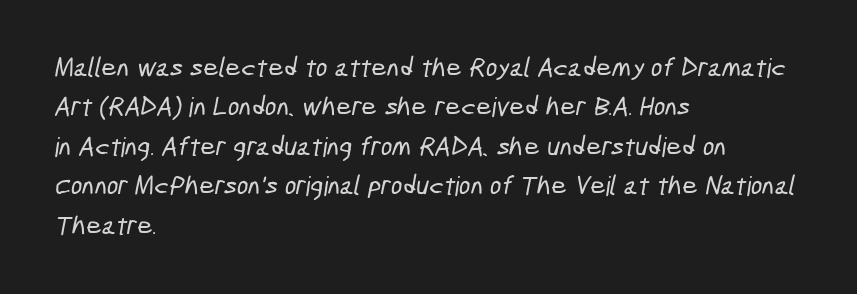
Q: Is the text underlined? A: No.
Q: How is the paragraph aligned? A: Left-aligned.
Q: Is the spacing between letters normal or unusually wide? A: Normal.
Q: Is the spacing between lines tight, normal or loose? A: Normal.
